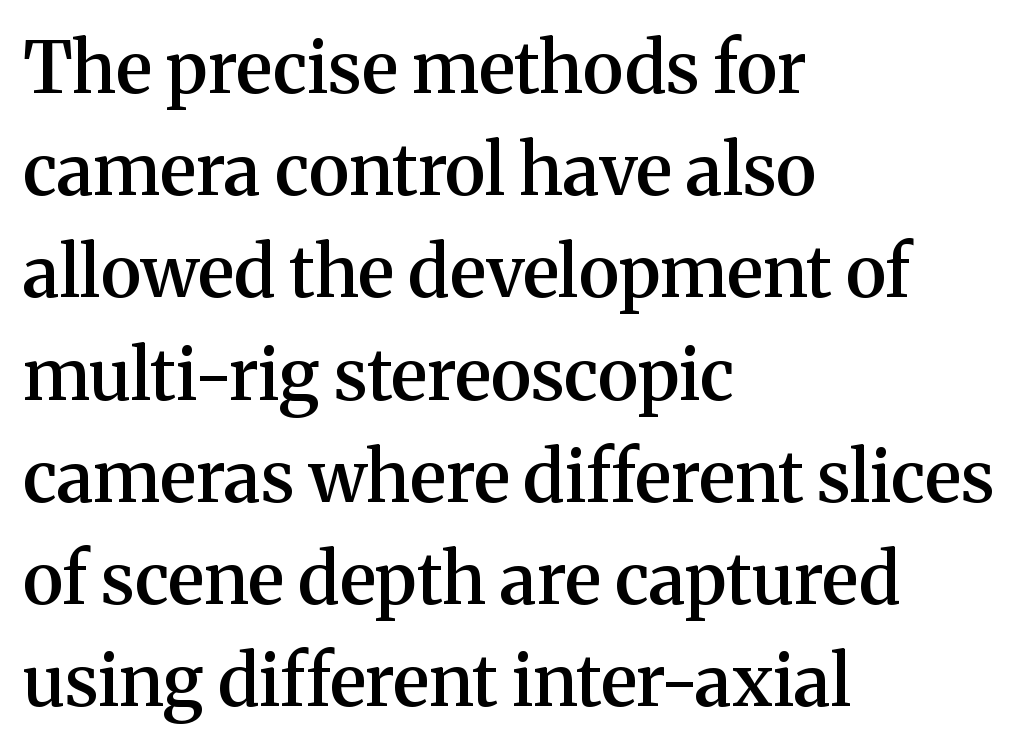
Q: Is the text bold? A: Semi-bold.
Q: Is the text italic (slanted)? A: No, it is upright.
Q: Is the typeface a serif or a sans-serif typeface? A: Serif.
Q: Is the text underlined? A: No.
Q: How is the paragraph aligned? A: Left-aligned.
Q: Is the spacing between letters normal or unusually wide? A: Normal.
Q: Is the spacing between lines tight, normal or loose? A: Normal.
Q: Width (condensed, normal, or wide)? A: Normal.
Q: Stroke contrast? A: Medium.
Q: x-height? A: Medium.
Q: Monospaced? A: No.
